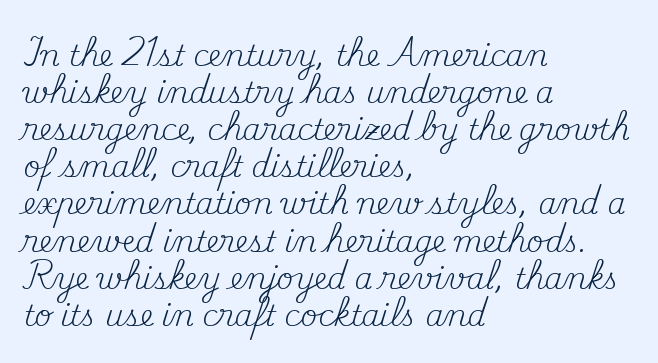
{"serif": "yes", "bold": "no", "weight": "regular", "width": "normal", "stroke_contrast": "medium", "x_height": "small", "monospaced": "no", "underline": "no", "align": "left", "line_spacing": "normal", "line_spacing_ratio": 1.28, "letter_spacing": "normal", "letter_spacing_em": 0.0, "glyph_px": 29}
